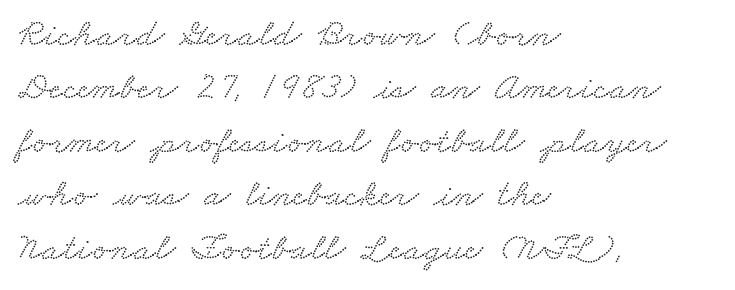
Each line starts at the same left margin while the right side varies. Regarding serifs, this sample has them. Honestly, the letter spacing is just normal — you wouldn't notice it. The space directly below the letters is spotless.
